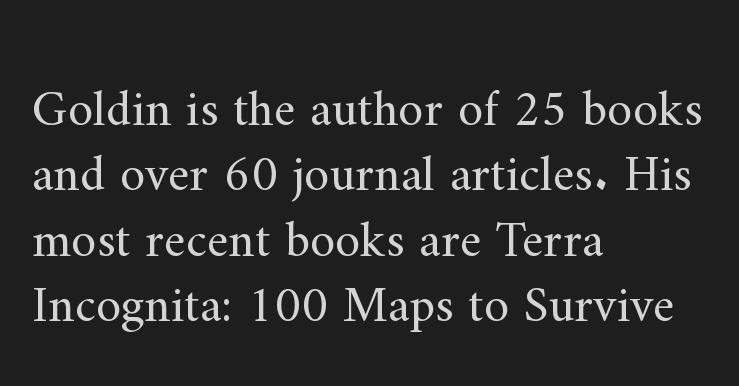
Heft: none added — not bold. Descenders are the only things crossing below the line. Little horizontal feet cap the strokes, marking this as serif type. Posture: straight, roman, zero tilt. A typesetter would call this proportional, since set widths differ per character.
